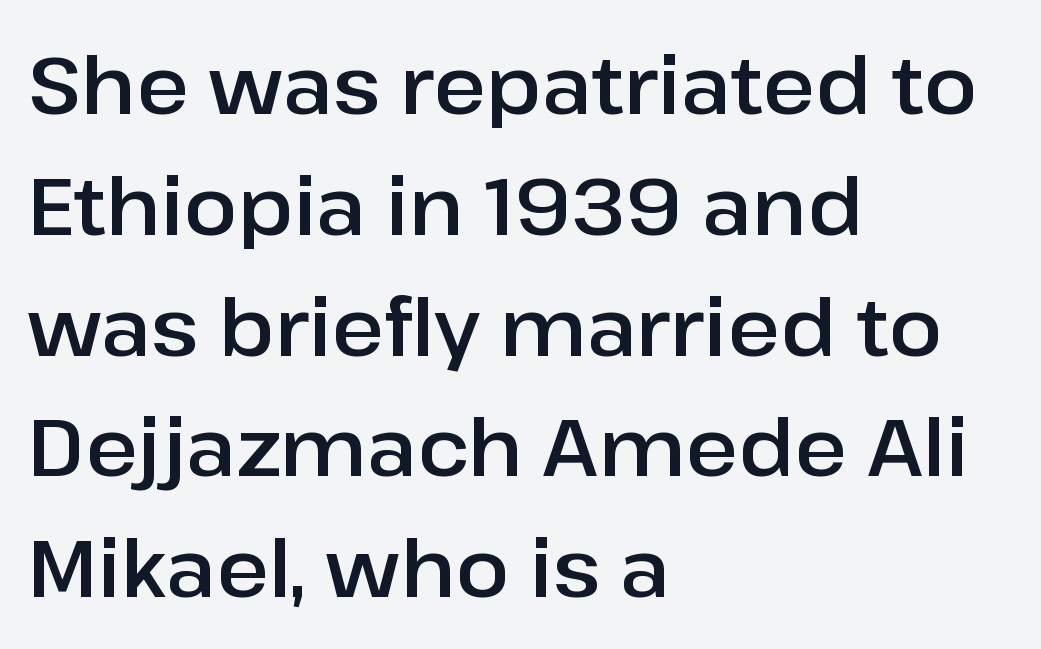
The image shows 80 px sans-serif type, upright; set left-aligned, normal line spacing (1.51x), normal letter spacing, not underlined; low stroke contrast and a medium x-height.
